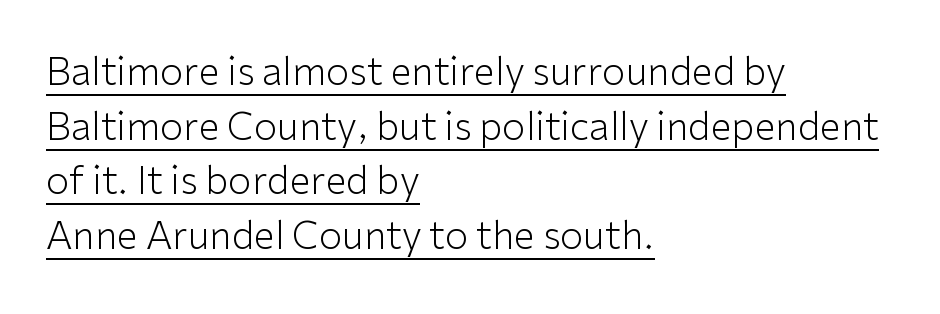
{"serif": "no", "italic": "no", "bold": "no", "weight": "light", "width": "normal", "stroke_contrast": "low", "x_height": "medium", "monospaced": "no", "underline": "yes", "align": "left", "line_spacing": "normal", "line_spacing_ratio": 1.44, "letter_spacing": "normal", "letter_spacing_em": 0.0, "glyph_px": 38}
